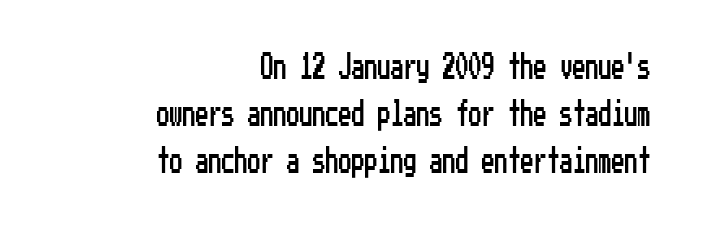
{"italic": "no", "underline": "no", "align": "right", "line_spacing_ratio": 1.8, "letter_spacing": "normal", "letter_spacing_em": 0.0, "glyph_px": 26}
